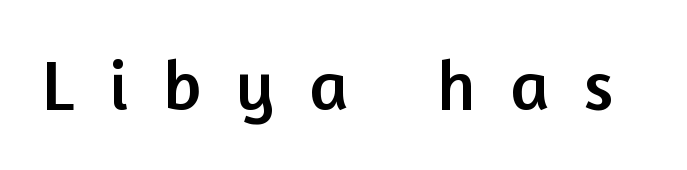
The image shows 71 px sans-serif type, upright; set unusually wide letter spacing (+0.5 em), not underlined; low stroke contrast and a medium x-height.
